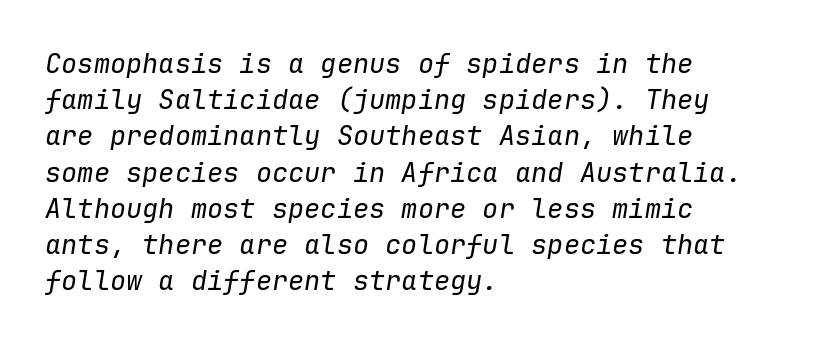
{"italic": "yes", "lean": "right", "slant_degrees": 9, "bold": "no", "underline": "no", "align": "left", "line_spacing": "normal", "line_spacing_ratio": 1.34, "letter_spacing": "normal", "letter_spacing_em": 0.0, "glyph_px": 27}
